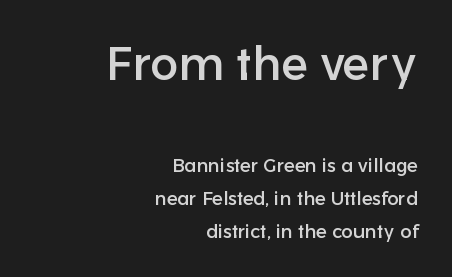
The image shows 47 px sans-serif type, upright; set right-aligned, line spacing 1.73x, normal letter spacing, not underlined; the first (top) block is 2.47x larger; low stroke contrast and a medium x-height.
